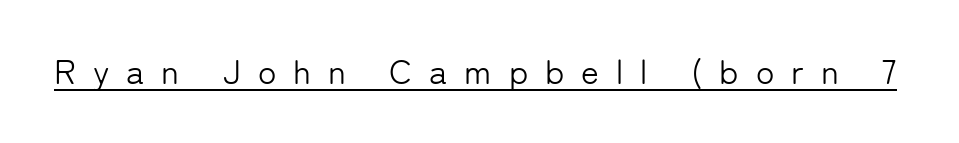
Q: Is the text bold? A: No.
Q: Is the text italic (slanted)? A: No, it is upright.
Q: Is the typeface a serif or a sans-serif typeface? A: Sans-serif.
Q: Is the text underlined? A: Yes.
Q: Is the spacing between letters normal or unusually wide? A: Unusually wide.
Q: Width (condensed, normal, or wide)? A: Normal.
Q: Stroke contrast? A: Low.
Q: x-height? A: Medium.
Q: Monospaced? A: No.
